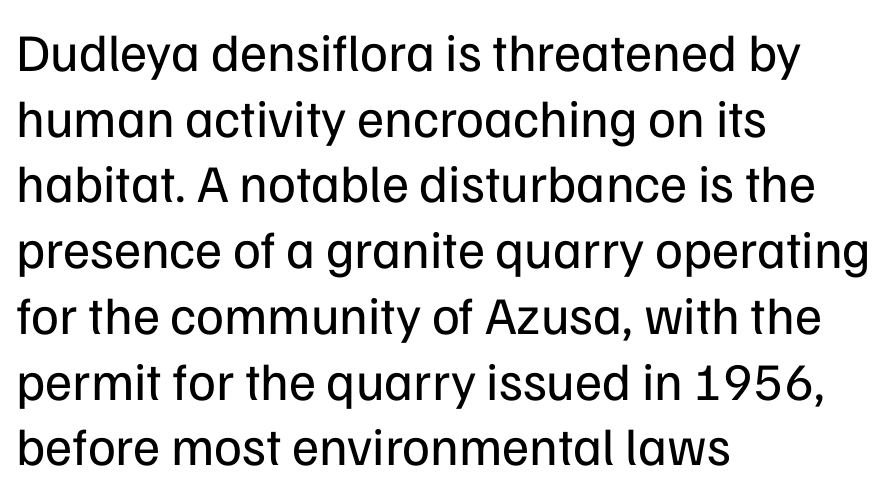
{"serif": "no", "italic": "no", "bold": "no", "weight": "regular", "width": "normal", "stroke_contrast": "low", "x_height": "medium", "monospaced": "no", "underline": "no", "align": "left", "line_spacing_ratio": 1.24, "letter_spacing": "normal", "letter_spacing_em": 0.0, "glyph_px": 53}
